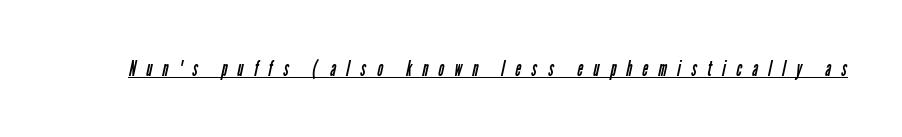
{"bold": "no", "underline": "yes", "letter_spacing": "wide", "letter_spacing_em": 0.48, "glyph_px": 22}
